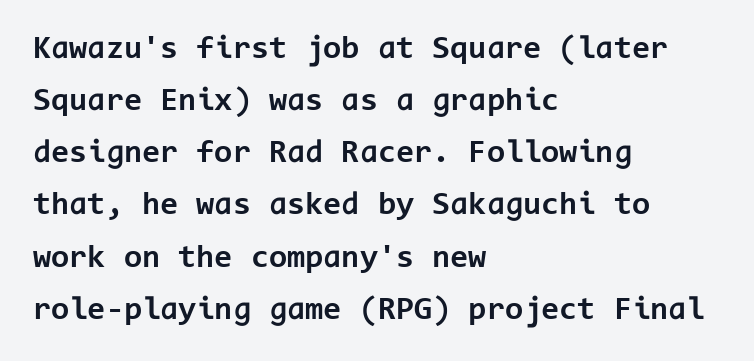
The image shows 33 px bold sans-serif type, upright, monospaced; set left-aligned, normal line spacing (1.58x), normal letter spacing, not underlined; low stroke contrast and a medium x-height.
